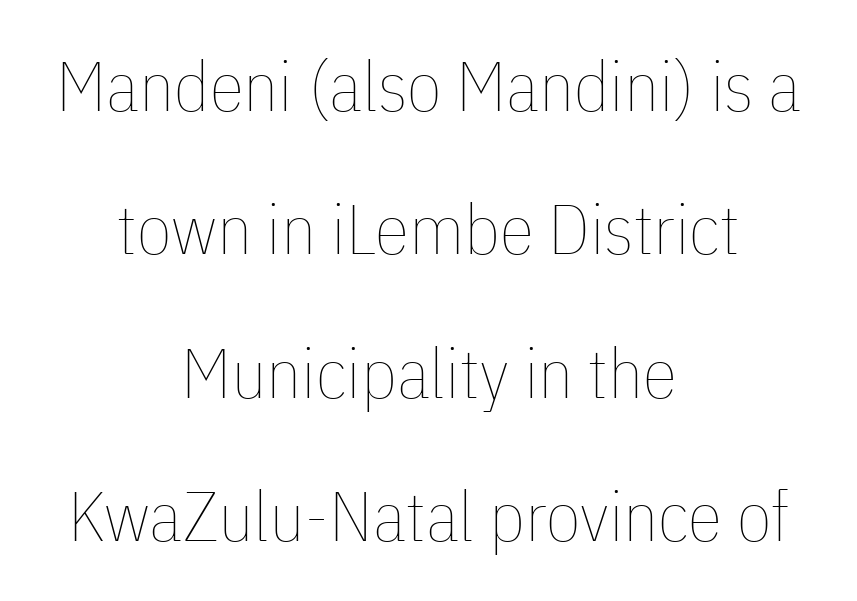
Q: Is the text bold? A: No.
Q: Is the text italic (slanted)? A: No, it is upright.
Q: Is the text underlined? A: No.
Q: How is the paragraph aligned? A: Centered.
Q: Is the spacing between letters normal or unusually wide? A: Normal.
Q: Is the spacing between lines tight, normal or loose? A: Loose.
Q: Width (condensed, normal, or wide)? A: Condensed.
Q: Stroke contrast? A: Low.
Q: x-height? A: Medium.
Q: Monospaced? A: No.
